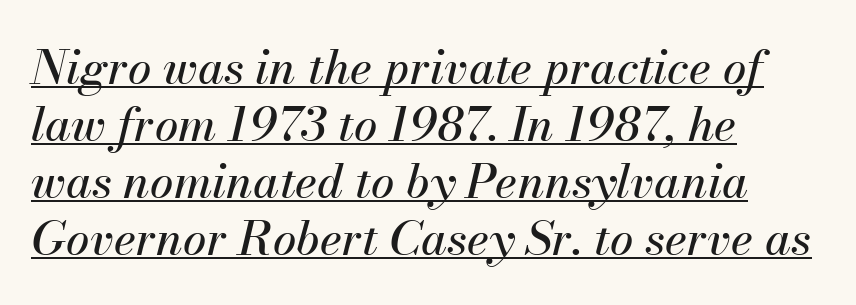
The image shows 47 px text type, italic (leaning right); set left-aligned, line spacing 1.21x, normal letter spacing, underlined; medium stroke contrast and a small x-height.
